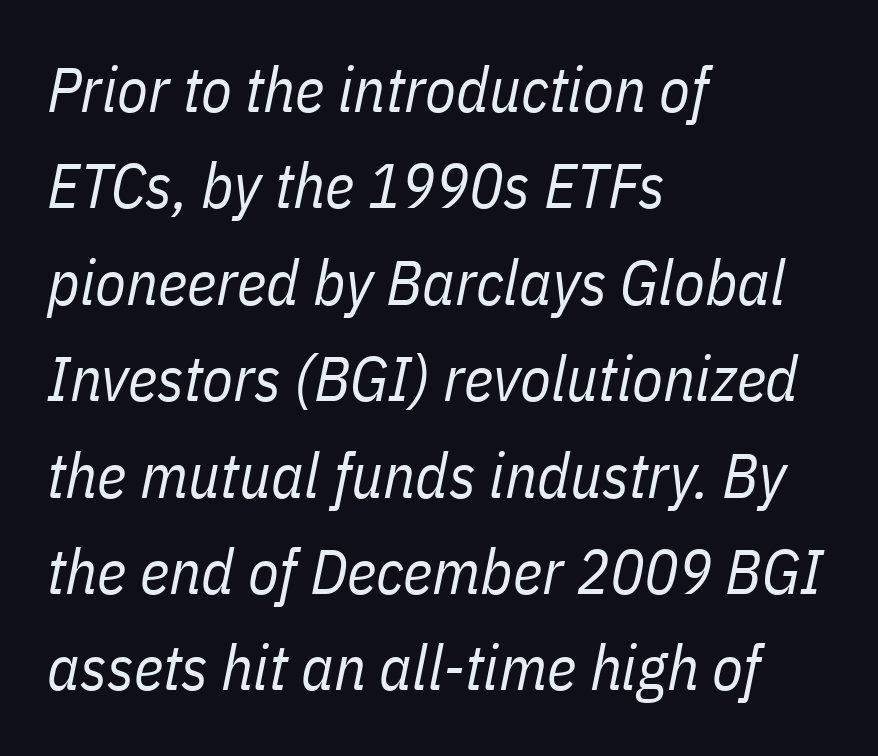
Q: Is the text bold? A: No.
Q: Is the text italic (slanted)? A: Yes, it leans right by about 11 degrees.
Q: Is the text underlined? A: No.
Q: How is the paragraph aligned? A: Left-aligned.
Q: Is the spacing between letters normal or unusually wide? A: Normal.
Q: Is the spacing between lines tight, normal or loose? A: Normal.
Q: Width (condensed, normal, or wide)? A: Condensed.
Q: Stroke contrast? A: Low.
Q: x-height? A: Medium.
Q: Monospaced? A: No.
